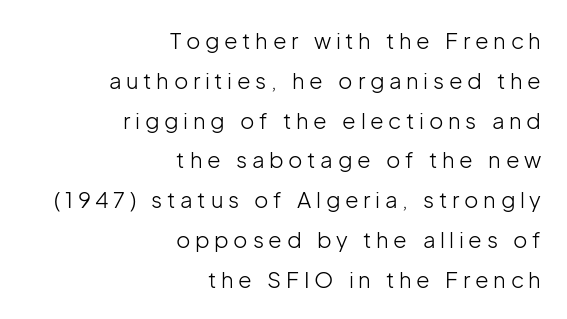
Q: Is the text bold? A: No.
Q: Is the text italic (slanted)? A: No, it is upright.
Q: Is the text underlined? A: No.
Q: How is the paragraph aligned? A: Right-aligned.
Q: Is the spacing between letters normal or unusually wide? A: Unusually wide.
